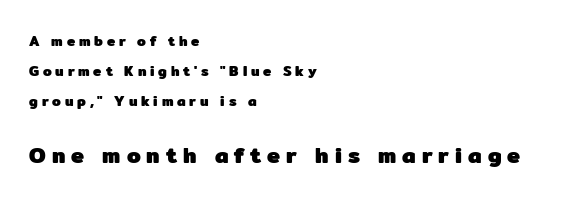
{"italic": "no", "bold": "yes", "underline": "no", "align": "left", "line_spacing": "loose", "line_spacing_ratio": 2.16, "letter_spacing": "wide", "letter_spacing_em": 0.27, "larger_block": "second", "size_ratio": 1.57, "glyph_px": 22}
